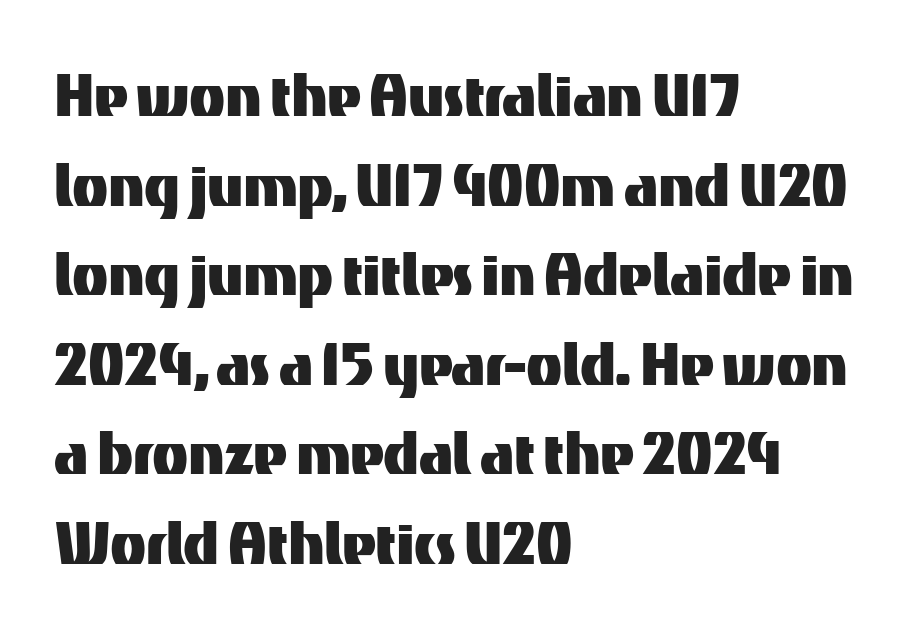
{"serif": "no", "italic": "no", "width": "normal", "stroke_contrast": "medium", "x_height": "medium", "monospaced": "no", "underline": "no", "align": "left", "line_spacing_ratio": 1.21, "letter_spacing": "normal", "letter_spacing_em": 0.0, "glyph_px": 74}
